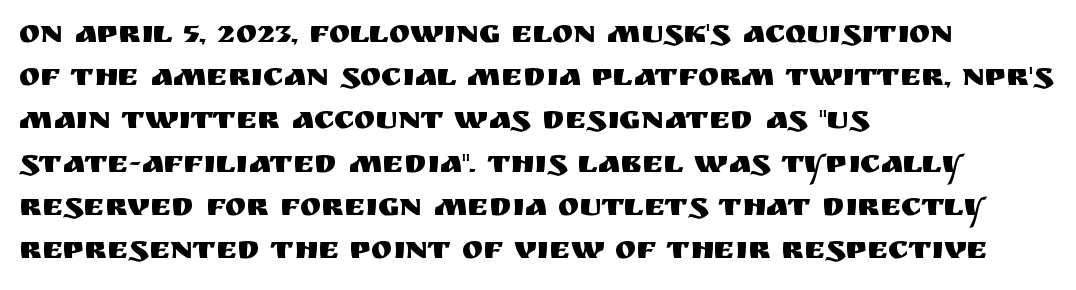
The image shows 32 px sans-serif type, upright; set left-aligned, normal line spacing (1.35x), normal letter spacing, not underlined; medium stroke contrast and a large x-height.
